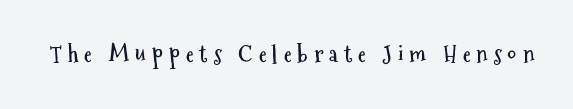
Q: Is the text bold? A: Yes.
Q: Is the text italic (slanted)? A: No, it is upright.
Q: Is the text underlined? A: No.
Q: Is the spacing between letters normal or unusually wide? A: Unusually wide.
